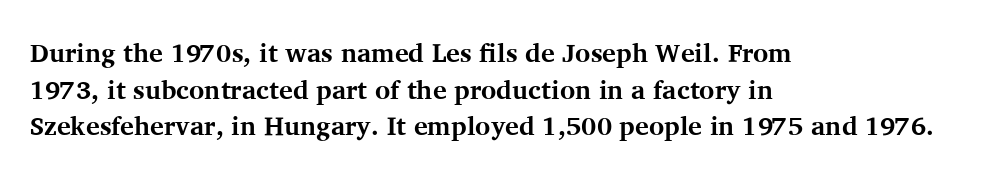
The image shows 26 px bold type, upright; set left-aligned, normal line spacing (1.41x), normal letter spacing, not underlined.
